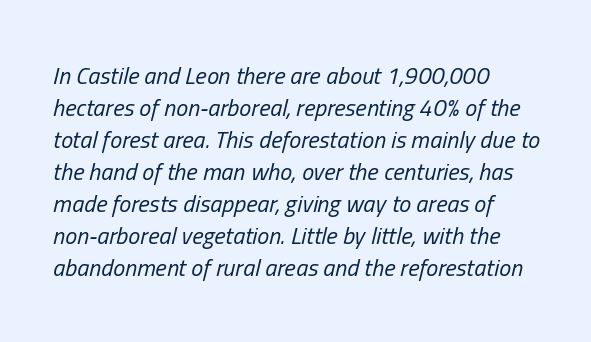
Quick note: interline space is typical. Rule under the text: the space is simply empty. These glyphs show unthickened strokes, regular width or finer. The paragraph has a hard left edge and a soft right edge.
